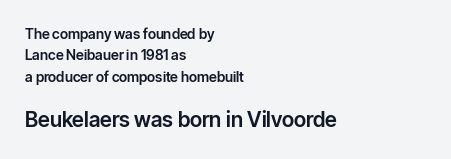
Q: Is the text italic (slanted)? A: No, it is upright.
Q: Is the text underlined? A: No.
Q: How is the paragraph aligned? A: Left-aligned.
Q: Is the spacing between letters normal or unusually wide? A: Normal.
Q: Is the spacing between lines tight, normal or loose? A: Normal.
Q: Which block of text is set in a larger size, the first (top) or the second (bottom)? A: The second (bottom) one.
